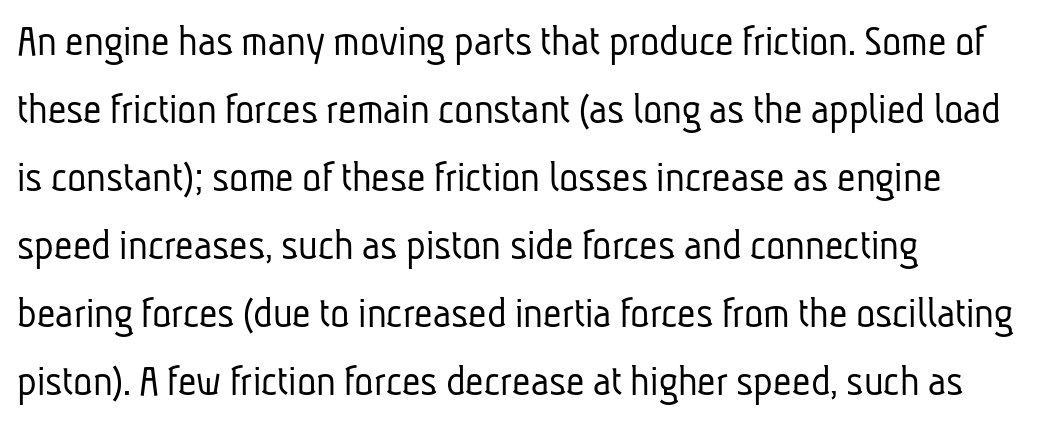
Q: Is the text bold? A: No.
Q: Is the typeface a serif or a sans-serif typeface? A: Sans-serif.
Q: Is the text underlined? A: No.
Q: How is the paragraph aligned? A: Left-aligned.
Q: Is the spacing between letters normal or unusually wide? A: Normal.
Q: Is the spacing between lines tight, normal or loose? A: Normal.
Q: Width (condensed, normal, or wide)? A: Condensed.
Q: Stroke contrast? A: Low.
Q: x-height? A: Medium.
Q: Monospaced? A: No.
